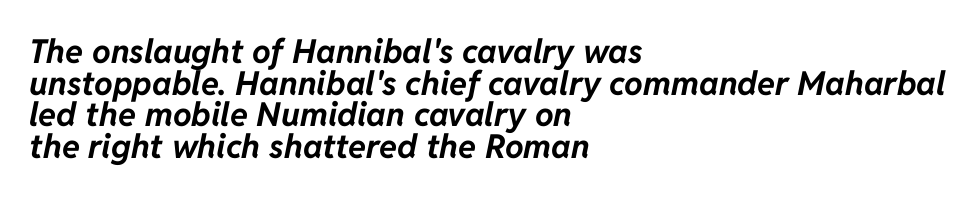
There's an unmistakable incline to the writing here. Reading down the block, your eye returns to a fixed left position each line. Words appear dense and cohesive because spacing is normal. The zone under the glyphs is completely vacant. Heavy, bold letterforms. In terms of leading, this rendering errs on the cramped side.
